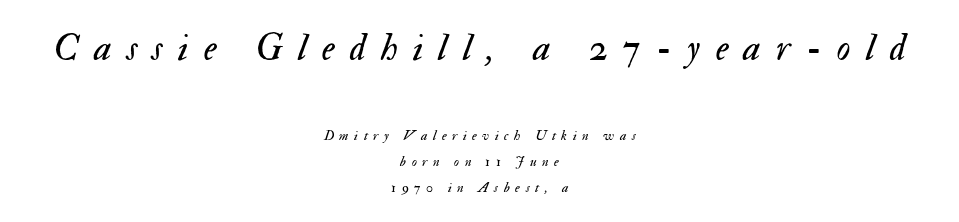
The image shows 38 px regular-weight type, italic (leaning right); set centered, line spacing 1.88x, unusually wide letter spacing (+0.4 em), not underlined; the first (top) block is 2.71x larger; medium stroke contrast and a small x-height.
